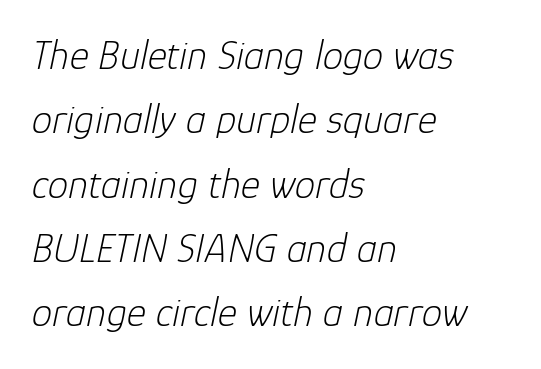
Do the characters align in a grid? No, the font is proportional. The weight would be labelled regular, book, light, or lighter still. Underlining? Definitely not there. Rows of type keep a routine distance in the vertical direction. Tracking here is standard; glyphs follow each other at the usual distance. If you drew a line through each stem, it would be angled.
